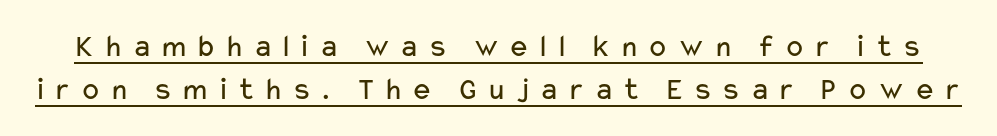
The image shows 32 px regular-weight, wide sans-serif type, upright; set normal line spacing (1.34x), unusually wide letter spacing (+0.24 em), underlined; low stroke contrast and a medium x-height.
